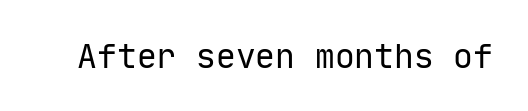
{"serif": "no", "italic": "no", "bold": "no", "weight": "regular", "width": "normal", "stroke_contrast": "low", "x_height": "medium", "monospaced": "yes", "underline": "no", "letter_spacing": "normal", "letter_spacing_em": 0.0, "glyph_px": 33}
